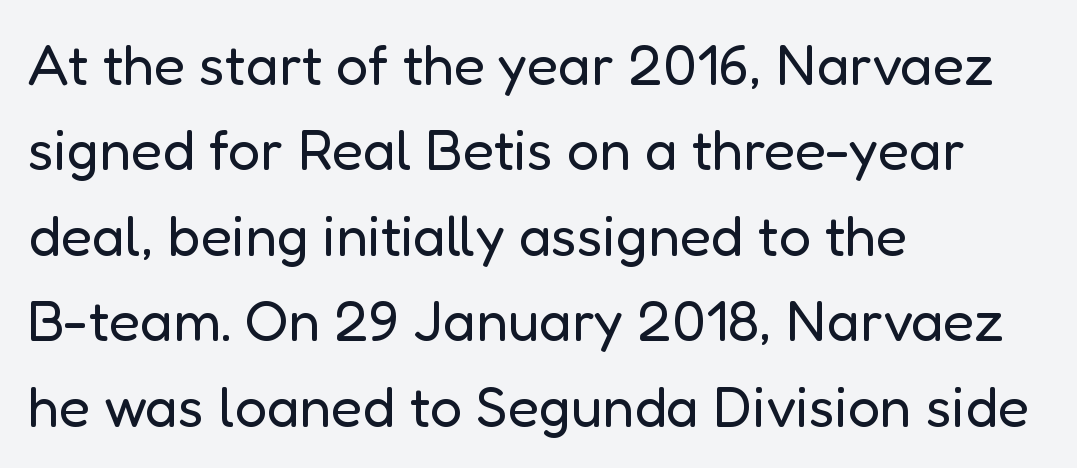
{"serif": "no", "italic": "no", "bold": "no", "weight": "regular", "width": "normal", "stroke_contrast": "low", "x_height": "medium", "monospaced": "no", "underline": "no", "align": "left", "line_spacing": "normal", "line_spacing_ratio": 1.5, "letter_spacing": "normal", "letter_spacing_em": 0.0, "glyph_px": 57}
